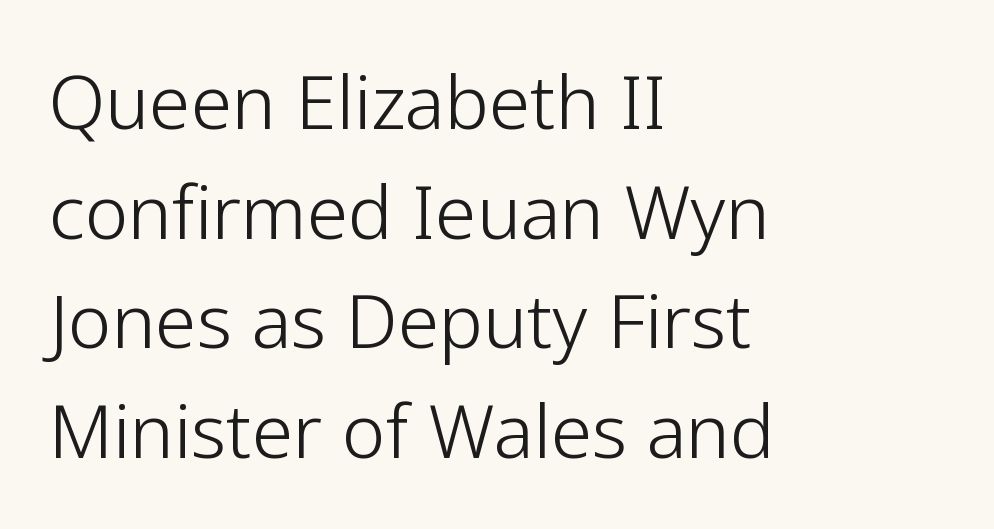
{"serif": "no", "italic": "no", "bold": "no", "weight": "light", "width": "normal", "stroke_contrast": "low", "x_height": "medium", "monospaced": "no", "underline": "no", "align": "left", "line_spacing": "normal", "line_spacing_ratio": 1.48, "letter_spacing": "normal", "letter_spacing_em": 0.0, "glyph_px": 74}
